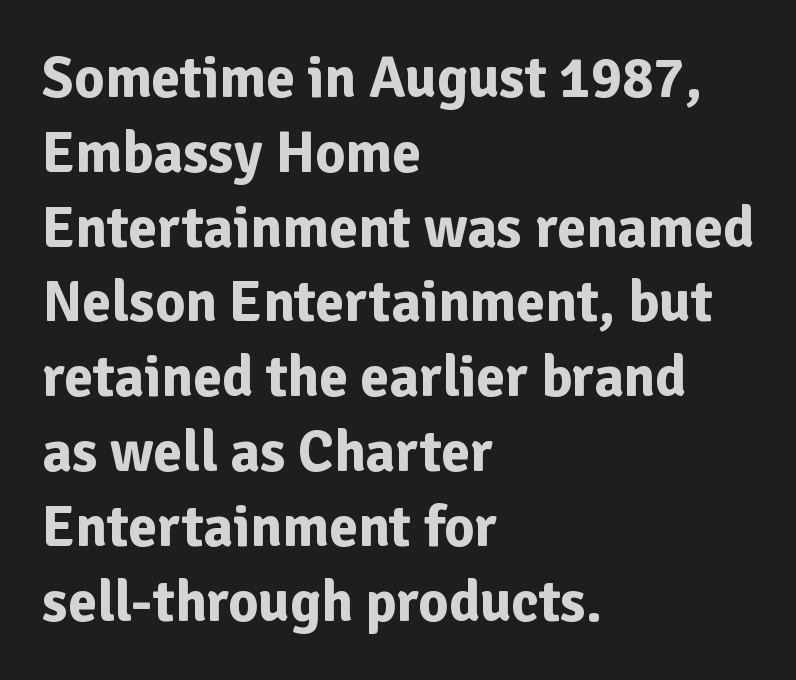
Q: Is the text bold? A: Yes.
Q: Is the text italic (slanted)? A: No, it is upright.
Q: Is the typeface a serif or a sans-serif typeface? A: Sans-serif.
Q: Is the text underlined? A: No.
Q: How is the paragraph aligned? A: Left-aligned.
Q: Is the spacing between letters normal or unusually wide? A: Normal.
Q: Is the spacing between lines tight, normal or loose? A: Normal.
Q: Width (condensed, normal, or wide)? A: Normal.
Q: Stroke contrast? A: Low.
Q: x-height? A: Medium.
Q: Monospaced? A: No.
